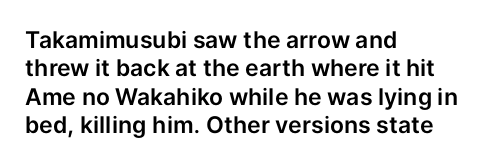
Q: Is the text italic (slanted)? A: No, it is upright.
Q: Is the text underlined? A: No.
Q: How is the paragraph aligned? A: Left-aligned.
Q: Is the spacing between letters normal or unusually wide? A: Normal.
